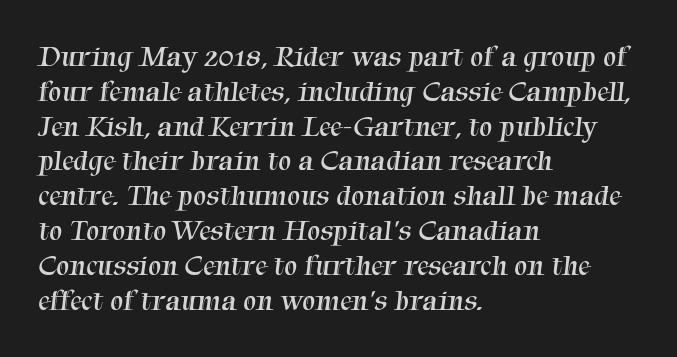
The image shows 29 px regular-weight serif type; set left-aligned, line spacing 1.2x, normal letter spacing, not underlined; medium stroke contrast and a medium x-height.
